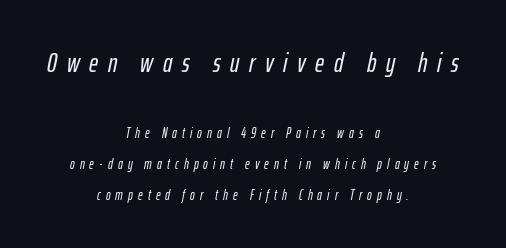
{"italic": "yes", "lean": "right", "slant_degrees": 12, "underline": "no", "align": "center", "line_spacing": "loose", "line_spacing_ratio": 2.2, "letter_spacing": "wide", "letter_spacing_em": 0.36, "larger_block": "first", "size_ratio": 1.93, "glyph_px": 27}
